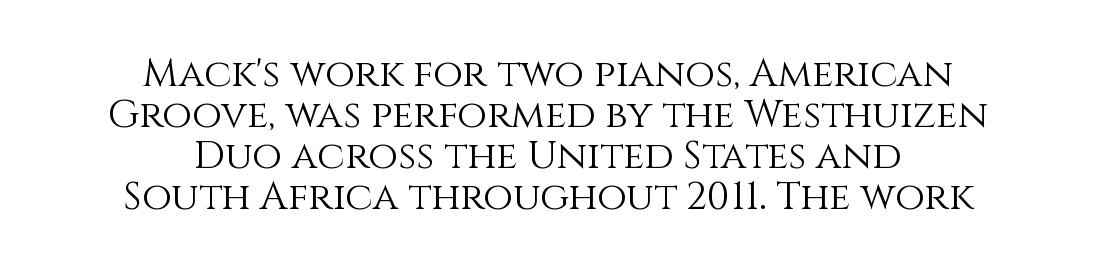
Compared with a typical body face, this is equally light or lighter still. Tall strokes in this sample are plumb rather than angled. Varying glyph widths throughout — classic text-font behaviour. Line spacing here is tight. The lines in this sample share a center point and differ in where they start and stop. Decoration check: the copy has no underline.
